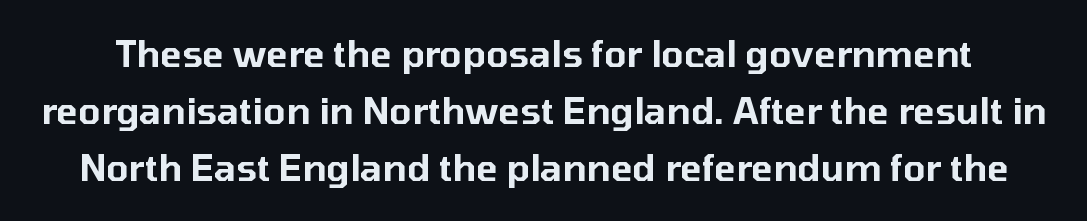
The image shows 36 px sans-serif type, upright; set normal line spacing (1.59x), normal letter spacing, not underlined; low stroke contrast and a medium x-height.
